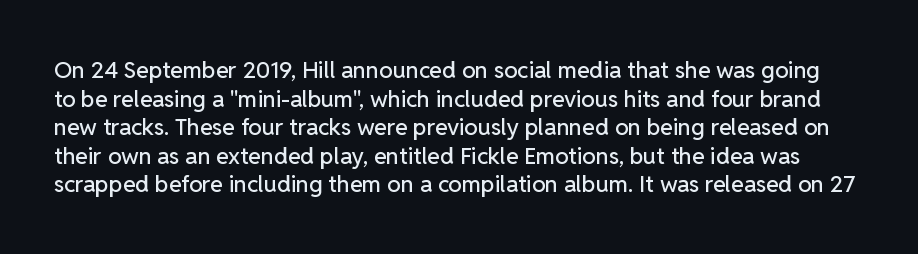
Q: Is the text italic (slanted)? A: No, it is upright.
Q: Is the text underlined? A: No.
Q: Is the spacing between letters normal or unusually wide? A: Normal.
